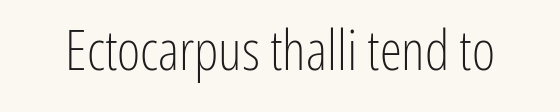
The image shows 56 px light, condensed sans-serif type, upright; set normal letter spacing, not underlined; low stroke contrast and a medium x-height.
